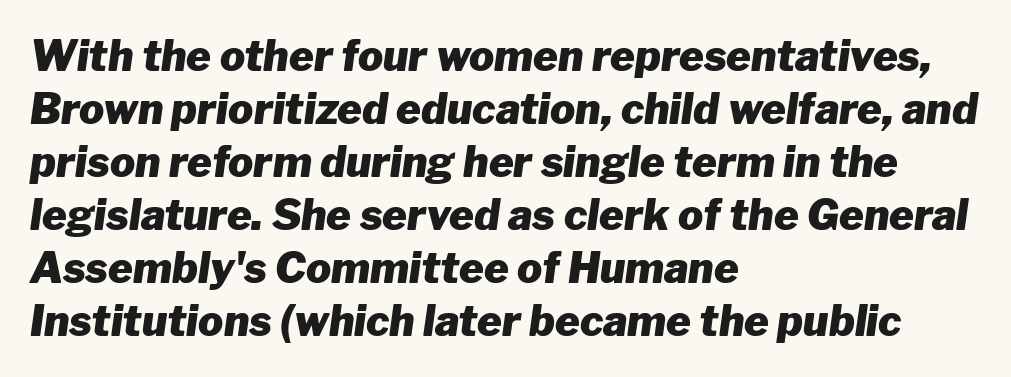
The image shows 42 px heavy type, italic (leaning right); set left-aligned, normal line spacing (1.26x), normal letter spacing, not underlined; low stroke contrast and a medium x-height.
